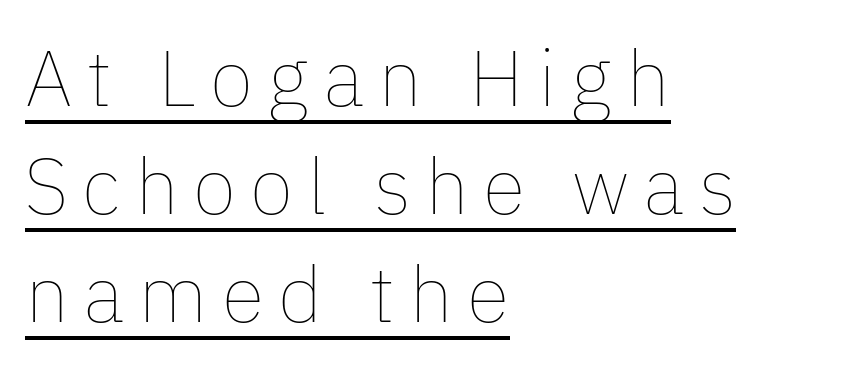
The image shows 79 px thin type, upright; set left-aligned, normal line spacing (1.37x), underlined; low stroke contrast and a medium x-height.
